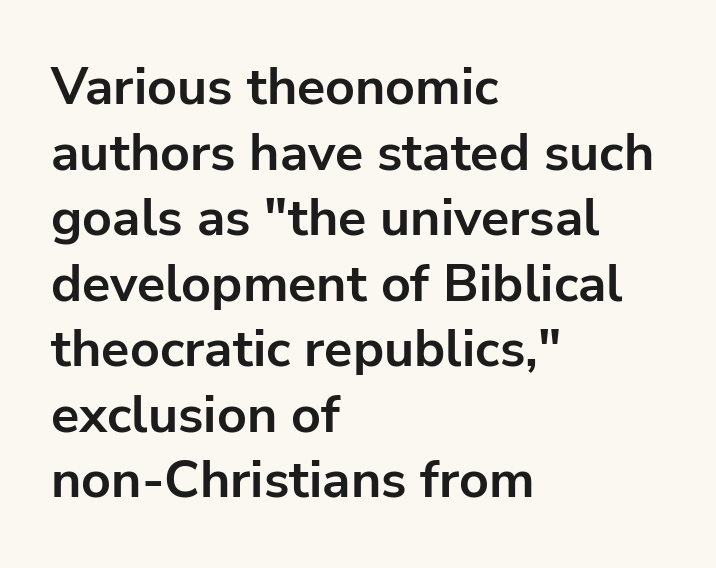
The image shows 52 px bold sans-serif type, upright; set left-aligned, normal line spacing (1.26x), normal letter spacing, not underlined; low stroke contrast and a medium x-height.
